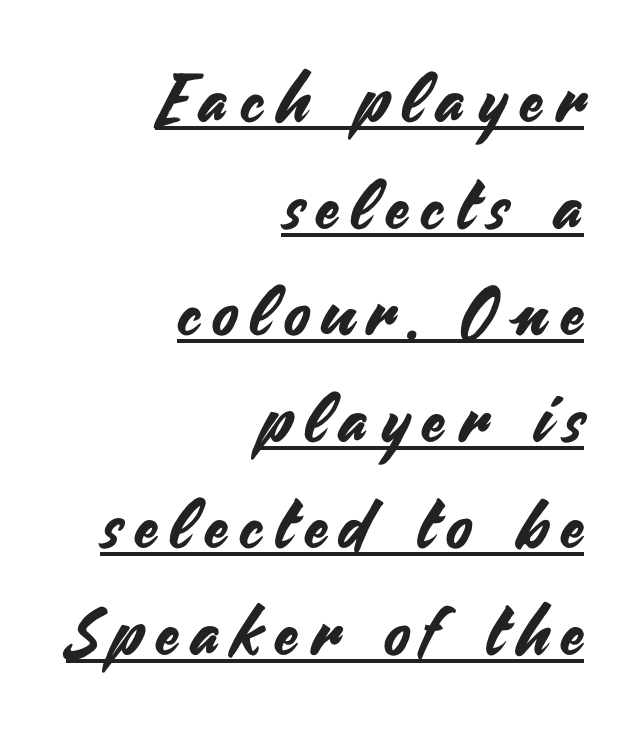
Does a line run under the words? Yes, clearly. The letters advance in unequal steps, a hallmark of proportional type. No feet cap the strokes, marking this as sans-serif type. Notice how the passage keeps a crisp vertical edge on the right only. The rows are spaced the way most documents space them.
